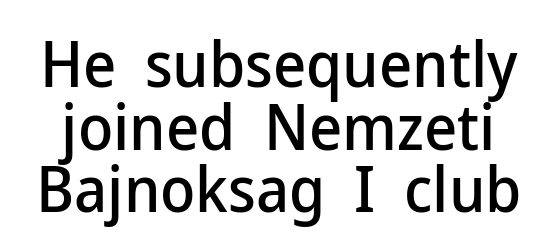
{"serif": "no", "italic": "no", "width": "normal", "stroke_contrast": "low", "x_height": "medium", "monospaced": "no", "underline": "no", "line_spacing": "tight", "line_spacing_ratio": 0.98, "letter_spacing": "normal", "letter_spacing_em": 0.0, "glyph_px": 64}
